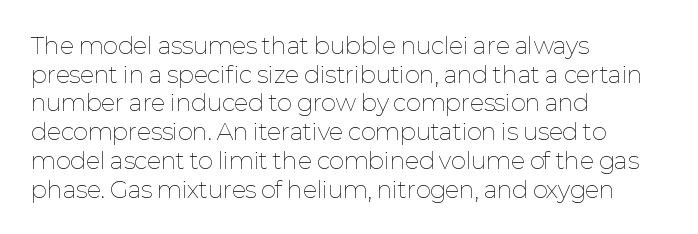
Q: Is the text bold? A: No.
Q: Is the text italic (slanted)? A: No, it is upright.
Q: Is the text underlined? A: No.
Q: How is the paragraph aligned? A: Left-aligned.
Q: Is the spacing between letters normal or unusually wide? A: Normal.
Q: Is the spacing between lines tight, normal or loose? A: Normal.
